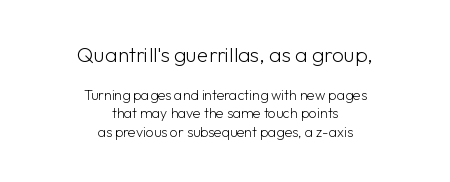
The image shows 21 px text type, upright; set centered, normal line spacing (1.33x), normal letter spacing, not underlined; the first (top) block is 1.5x larger.
